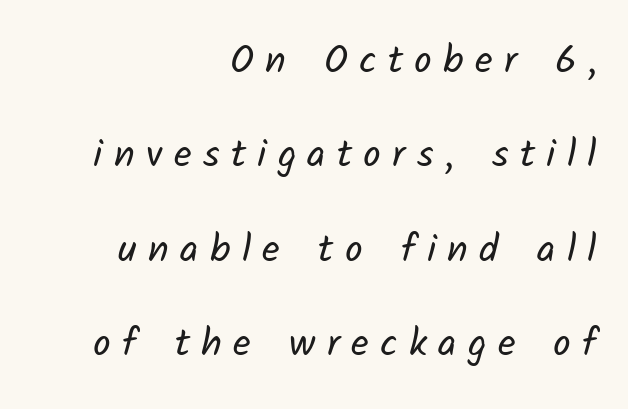
Q: Is the text bold? A: No.
Q: Is the typeface a serif or a sans-serif typeface? A: Sans-serif.
Q: Is the text underlined? A: No.
Q: How is the paragraph aligned? A: Right-aligned.
Q: Is the spacing between letters normal or unusually wide? A: Unusually wide.
Q: Is the spacing between lines tight, normal or loose? A: Loose.
Q: Width (condensed, normal, or wide)? A: Normal.
Q: Stroke contrast? A: Low.
Q: x-height? A: Medium.
Q: Monospaced? A: No.
